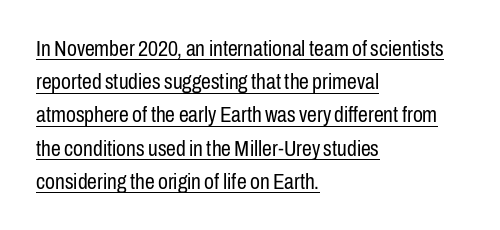
{"italic": "no", "bold": "no", "underline": "yes", "align": "left", "line_spacing": "normal", "line_spacing_ratio": 1.51, "letter_spacing": "normal", "letter_spacing_em": 0.0, "glyph_px": 22}
